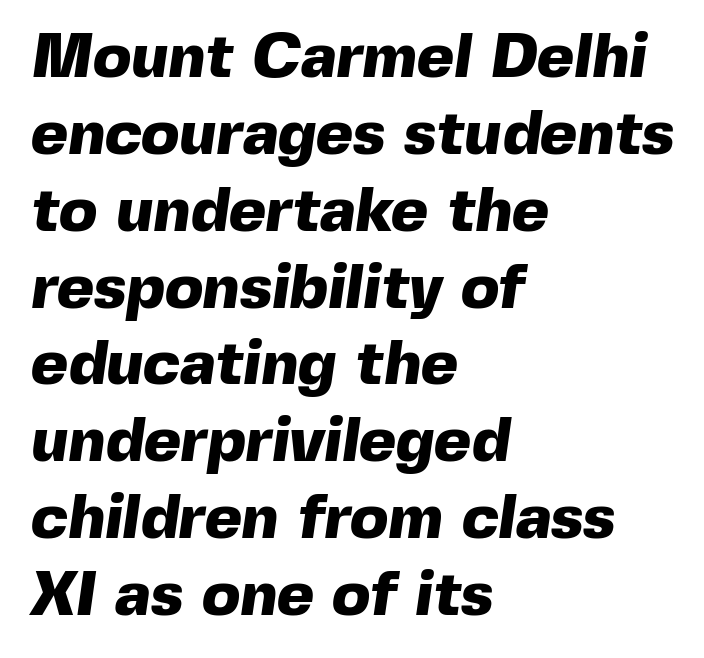
The image shows 63 px heavy sans-serif type; set left-aligned, line spacing 1.22x, normal letter spacing, not underlined; a medium x-height.
